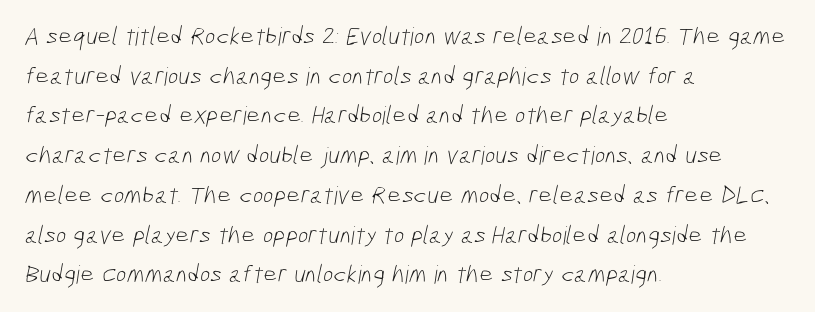
Short and long lines alike share a common starting point at left. Letters have the restrained weight of plain body copy at most. The passage shown stacks its lines at a standard gap. Default kerning and tracking; the words read as compact shapes. Any mark beneath the type? The region is blank.
